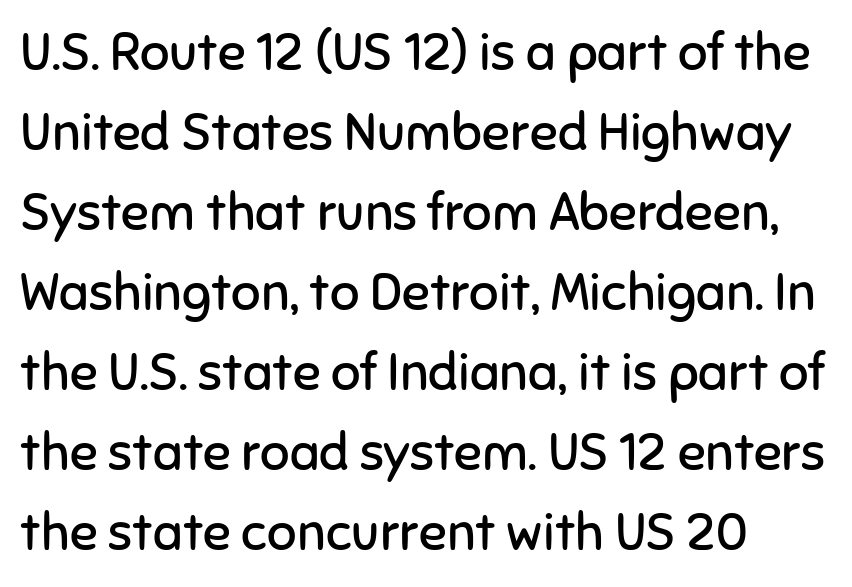
Tracking value appears to be zero — textbook default spacing. Rendered with straight, roman letterforms. Is the block centered? No — it sits flush against the left margin. Any mark beneath the type? The region is blank.
